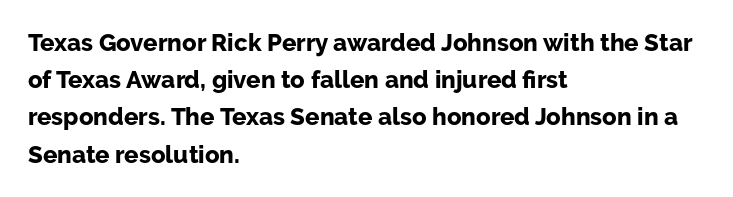
The image shows 24 px bold type, upright; set left-aligned, normal line spacing (1.55x), normal letter spacing, not underlined.
